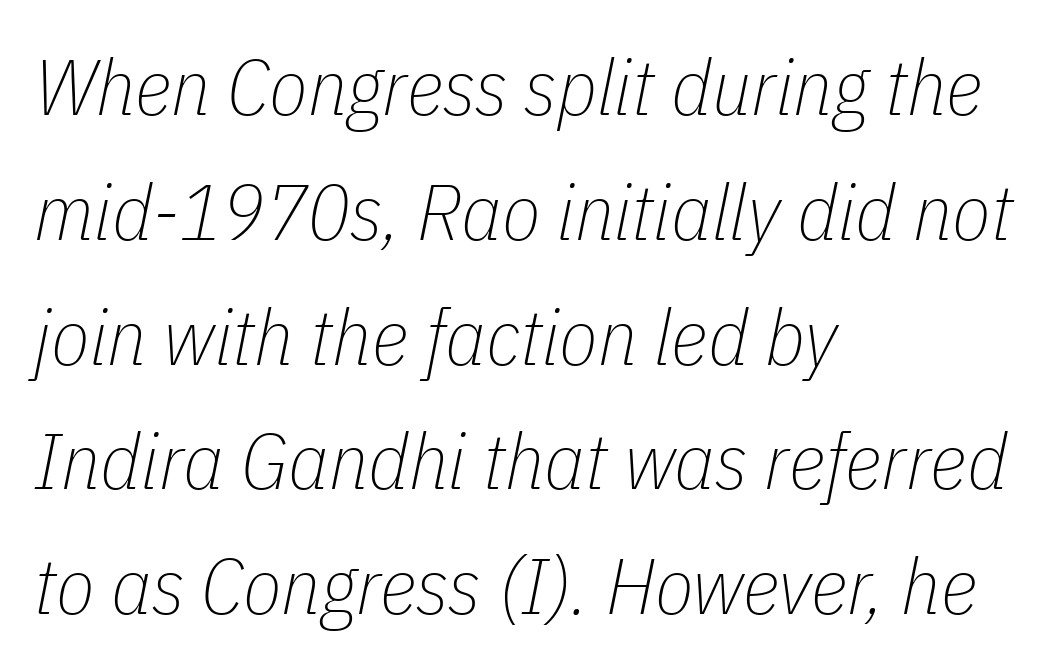
{"italic": "yes", "lean": "right", "slant_degrees": 11, "bold": "no", "weight": "thin", "width": "condensed", "stroke_contrast": "low", "x_height": "medium", "monospaced": "no", "underline": "no", "align": "left", "line_spacing": "normal", "line_spacing_ratio": 1.58, "letter_spacing": "normal", "letter_spacing_em": 0.0, "glyph_px": 79}
